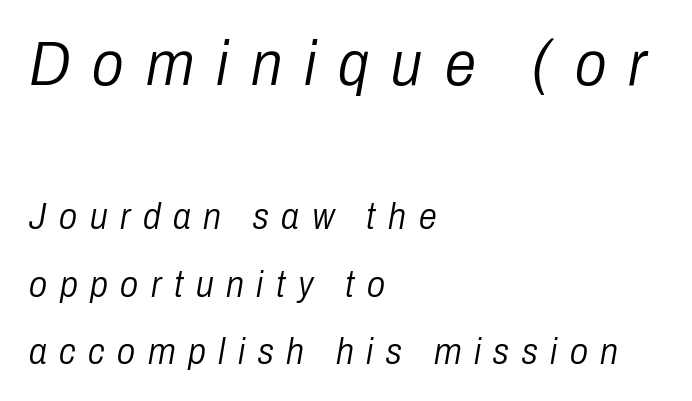
Q: Is the text bold? A: No.
Q: Is the text italic (slanted)? A: Yes, it leans right by about 10 degrees.
Q: Is the text underlined? A: No.
Q: How is the paragraph aligned? A: Left-aligned.
Q: Is the spacing between letters normal or unusually wide? A: Unusually wide.
Q: Which block of text is set in a larger size, the first (top) or the second (bottom)? A: The first (top) one.
Q: Width (condensed, normal, or wide)? A: Condensed.
Q: Stroke contrast? A: Low.
Q: x-height? A: Medium.
Q: Monospaced? A: No.
